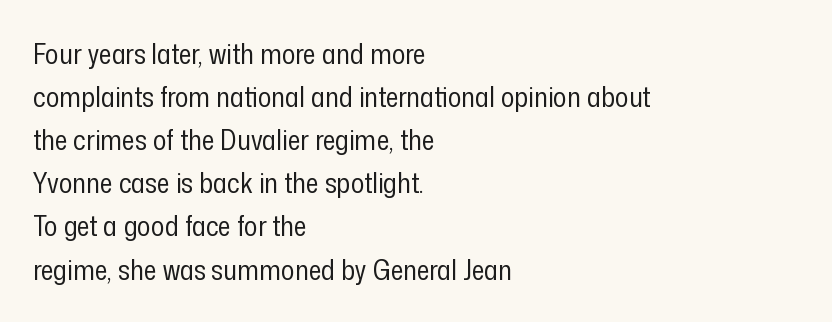
These glyphs show unthickened strokes, regular width or finer. This sample uses an upright cut, with every glyph sitting square on the baseline. Here the designer chose a conventional face with non-uniform glyph widths. Plain, unruled lines of type. The type family on display is of the sans-serif kind.
